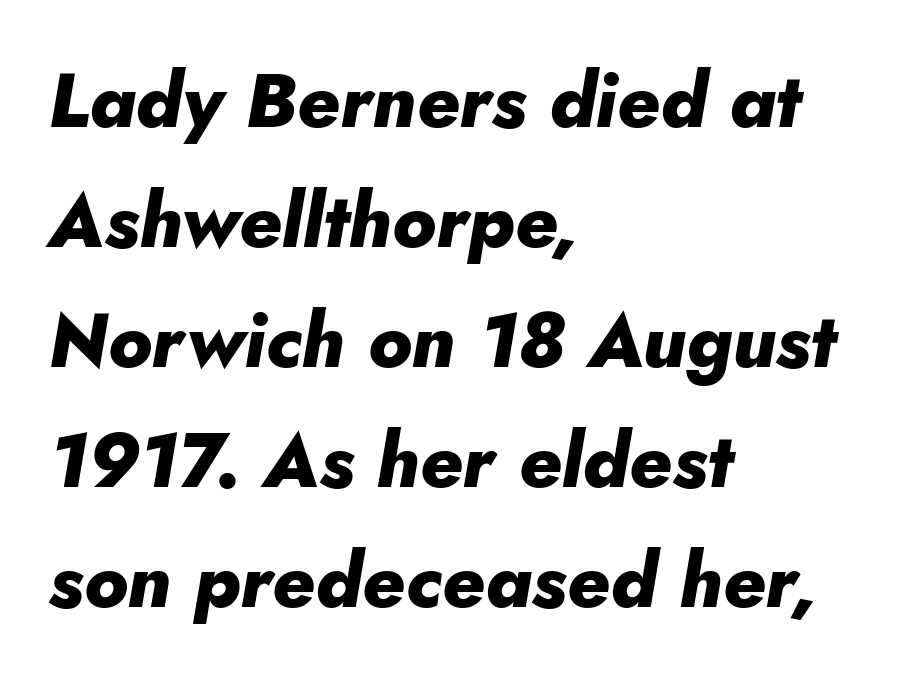
These lines sit exactly where default settings would place them. Visually the block forms a straight wall on the left and a jagged coastline on the right. Varying glyph widths throughout — classic text-font behaviour. Descenders hang freely into open space. Inter-character spacing is left at the font's built-in metrics. The glyphs look as if they've been sheared to an angle.
